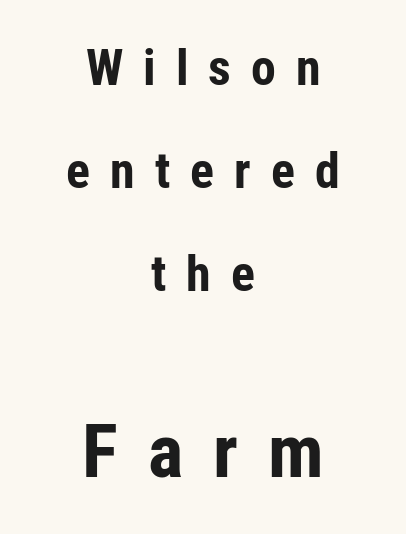
These two chunks differ in scale, with the bottom chunk taking the larger measure. Has an underline been added? It has not. The type is letterspaced generously, with wide tracking. Whoever set this chose breathing room over compactness in the vertical rhythm. These lines are rendered in a variable-pitch font.
